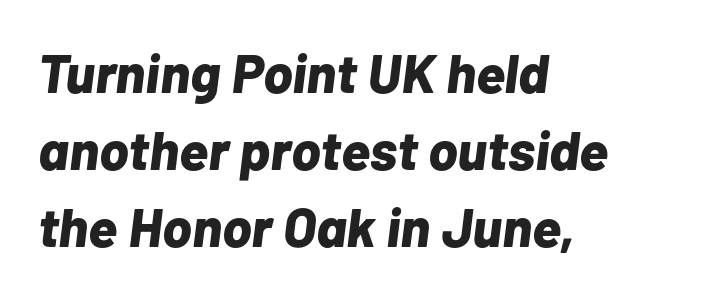
{"italic": "yes", "lean": "right", "slant_degrees": 7, "bold": "yes", "weight": "bold", "width": "normal", "stroke_contrast": "low", "x_height": "medium", "monospaced": "no", "underline": "no", "align": "left", "line_spacing": "normal", "line_spacing_ratio": 1.4, "letter_spacing": "normal", "letter_spacing_em": 0.0, "glyph_px": 55}
